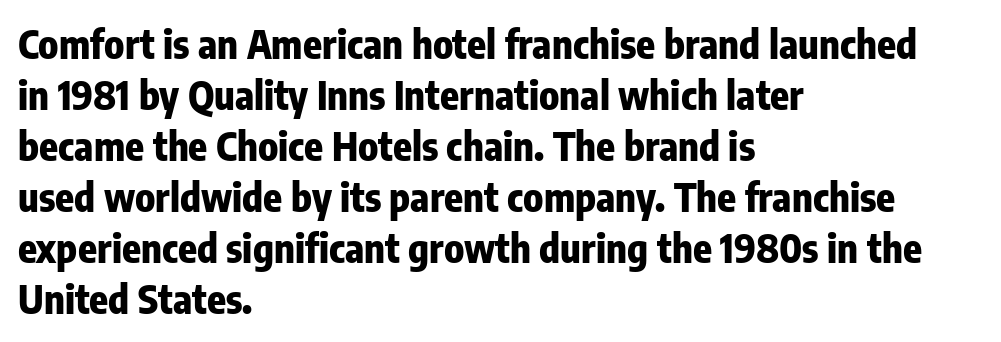
I'd describe the lettering as bold — thick and assertive. Underlining? Definitely not there. Interline gaps are of average width in this sample. The characters display no serif detailing; their extremities are plain. The text block is weighted toward the left margin, trailing off unevenly rightward. Honestly, the letter spacing is just normal — you wouldn't notice it.
